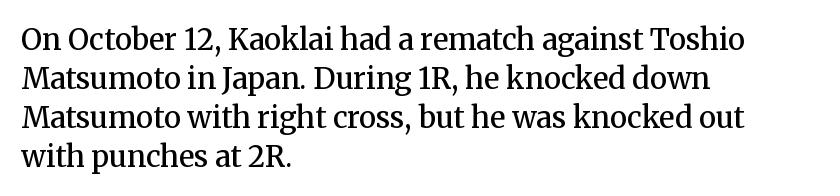
Q: Is the text bold? A: Semi-bold.
Q: Is the text italic (slanted)? A: No, it is upright.
Q: Is the typeface a serif or a sans-serif typeface? A: Serif.
Q: Is the text underlined? A: No.
Q: How is the paragraph aligned? A: Left-aligned.
Q: Is the spacing between letters normal or unusually wide? A: Normal.
Q: Is the spacing between lines tight, normal or loose? A: Normal.
Q: Width (condensed, normal, or wide)? A: Normal.
Q: Stroke contrast? A: Medium.
Q: x-height? A: Medium.
Q: Monospaced? A: No.
